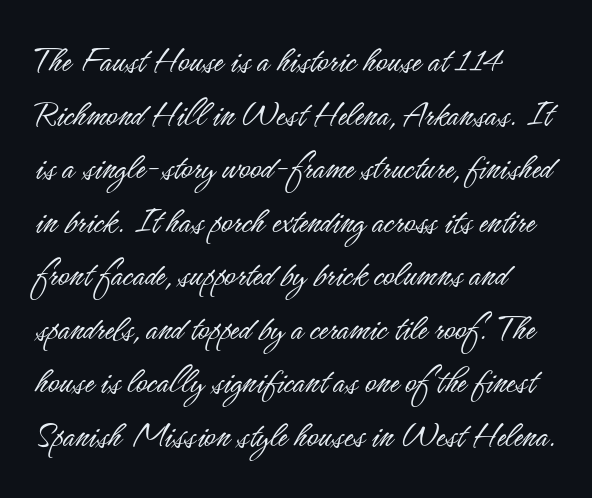
Is this a heavy cut? Hardly; it is regular or lighter. Honestly, the letter spacing is just normal — you wouldn't notice it. Grotesque or geometric, the face here clearly has no serifs. The zone under the glyphs is completely vacant. These lines are set flush left with a ragged right edge.
